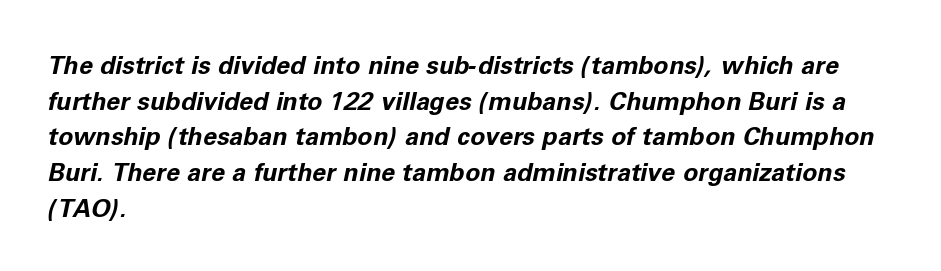
{"italic": "yes", "lean": "right", "slant_degrees": 11, "bold": "yes", "underline": "no", "align": "left", "line_spacing": "normal", "line_spacing_ratio": 1.43, "letter_spacing": "normal", "letter_spacing_em": 0.0, "glyph_px": 25}
